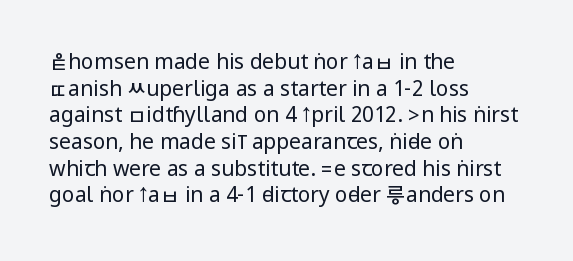
The image shows 21 px text type, upright; set left-aligned, normal line spacing (1.27x), normal letter spacing, not underlined.
